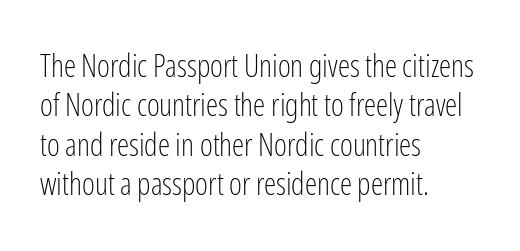
No feet cap the strokes, marking this as sans-serif type. No extra ink here — the face is not bold. The rendering uses natural spacing where letterforms have individual widths. Each row of text sits above clean, open space.
